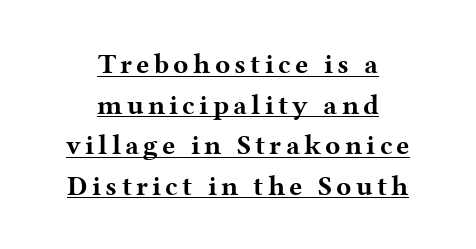
The image shows 28 px bold, wide serif type, upright; set centered, normal line spacing (1.45x), underlined; medium stroke contrast and a medium x-height.
